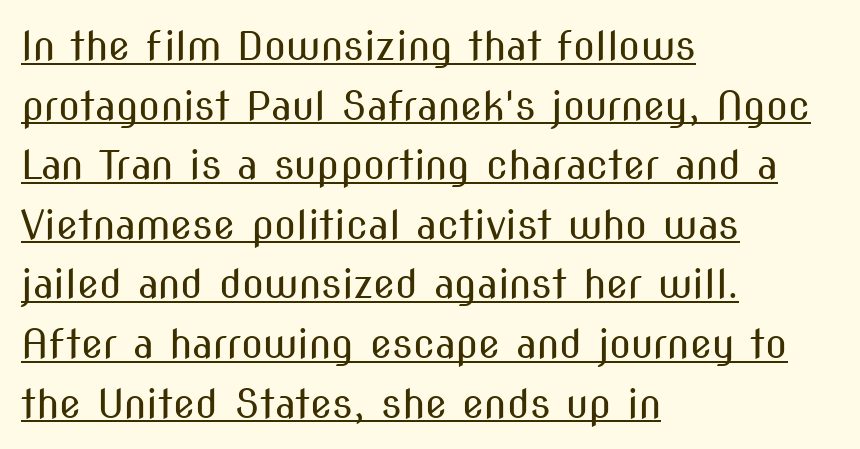
Font category for this specimen: sans-serif. Character widths vary here, with narrow letters taking less room than wide ones. Nothing unusual about the tracking: characters are spaced as the font intends. A quiet, ordinary-to-light weight characterises the typeface.
